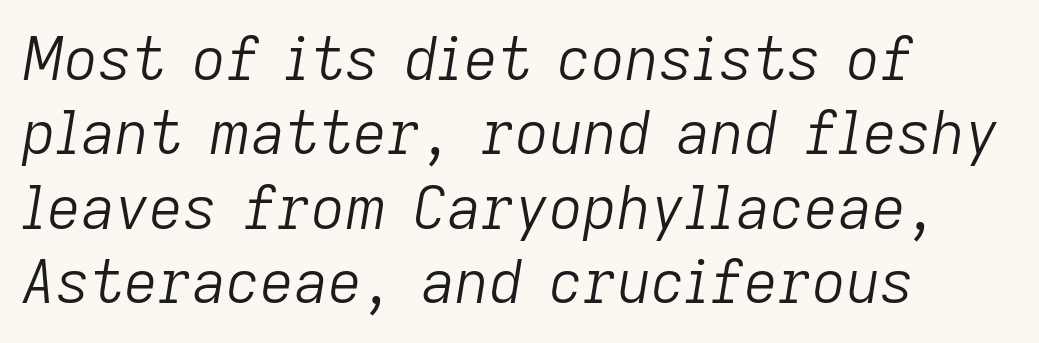
{"italic": "yes", "lean": "right", "slant_degrees": 9, "bold": "no", "weight": "light", "width": "normal", "stroke_contrast": "low", "x_height": "medium", "monospaced": "no", "underline": "no", "align": "left", "line_spacing": "normal", "line_spacing_ratio": 1.26, "letter_spacing": "normal", "letter_spacing_em": 0.0, "glyph_px": 59}
